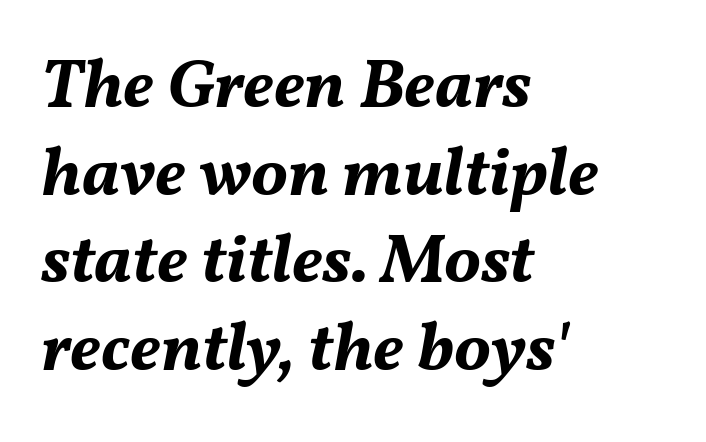
{"italic": "yes", "lean": "right", "slant_degrees": 11, "bold": "yes", "weight": "bold", "width": "normal", "stroke_contrast": "medium", "x_height": "medium", "monospaced": "no", "underline": "no", "align": "left", "line_spacing": "normal", "line_spacing_ratio": 1.27, "letter_spacing": "normal", "letter_spacing_em": 0.0, "glyph_px": 69}
